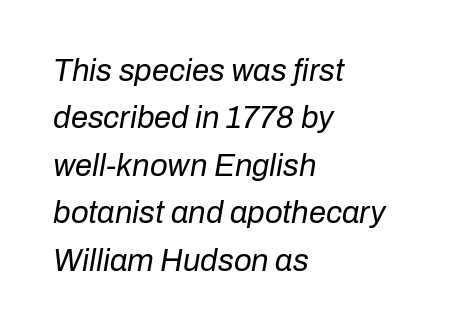
The image shows 31 px regular-weight type, italic (leaning right); set left-aligned, normal line spacing (1.53x), normal letter spacing, not underlined; low stroke contrast and a medium x-height.
